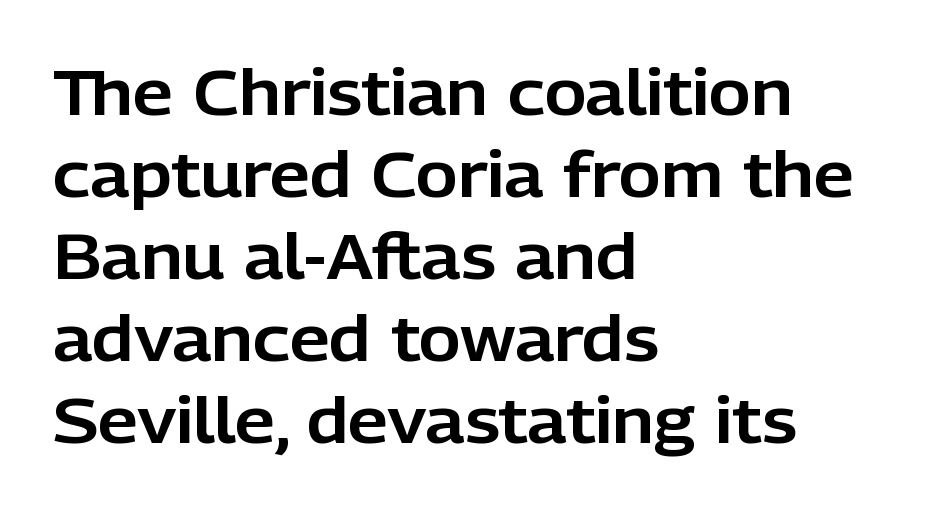
{"serif": "no", "italic": "no", "width": "normal", "stroke_contrast": "low", "x_height": "medium", "monospaced": "no", "underline": "no", "align": "left", "line_spacing": "normal", "line_spacing_ratio": 1.28, "letter_spacing": "normal", "letter_spacing_em": 0.0, "glyph_px": 64}
